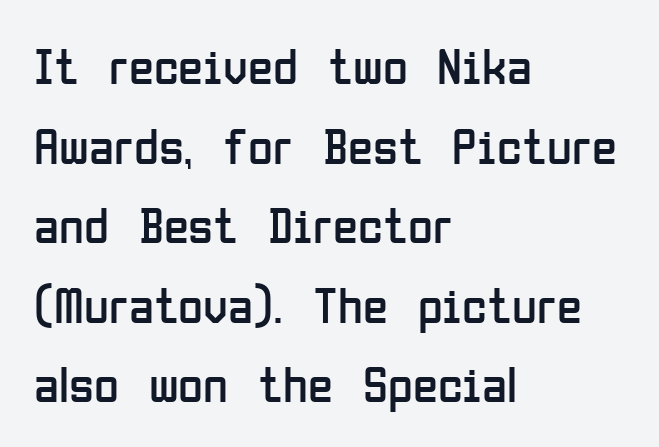
Q: Is the text bold? A: No.
Q: Is the text italic (slanted)? A: No, it is upright.
Q: Is the typeface a serif or a sans-serif typeface? A: Sans-serif.
Q: Is the text underlined? A: No.
Q: How is the paragraph aligned? A: Left-aligned.
Q: Is the spacing between letters normal or unusually wide? A: Normal.
Q: Is the spacing between lines tight, normal or loose? A: Normal.
Q: Width (condensed, normal, or wide)? A: Condensed.
Q: Stroke contrast? A: Low.
Q: x-height? A: Medium.
Q: Monospaced? A: No.
